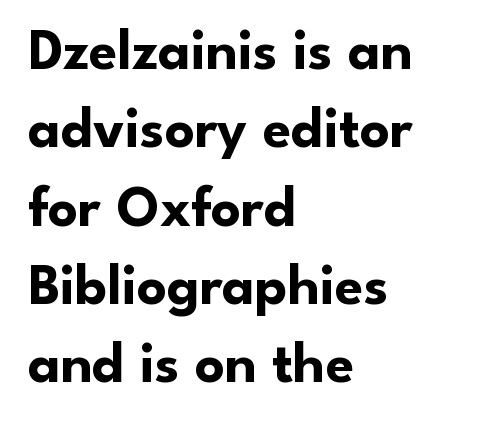
{"serif": "no", "italic": "no", "bold": "yes", "weight": "bold", "width": "normal", "stroke_contrast": "low", "x_height": "small", "monospaced": "no", "underline": "no", "align": "left", "line_spacing": "normal", "line_spacing_ratio": 1.35, "letter_spacing": "normal", "letter_spacing_em": 0.0, "glyph_px": 58}
